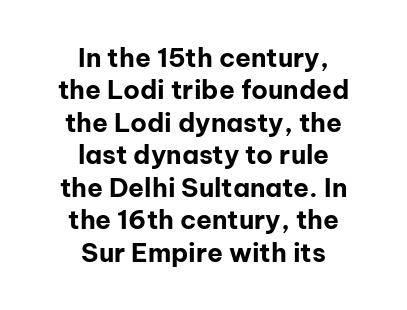
{"italic": "no", "bold": "yes", "underline": "no", "align": "center", "line_spacing": "normal", "line_spacing_ratio": 1.25, "letter_spacing": "normal", "letter_spacing_em": 0.0, "glyph_px": 26}
